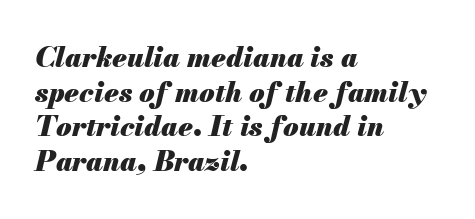
Heavy-handed strokes throughout: this text is bold. Descenders are the only things crossing below the line. The passage shown is typed in a proportional face where columns would drift. The setting favours the left margin, as ordinary paragraphs usually do.
